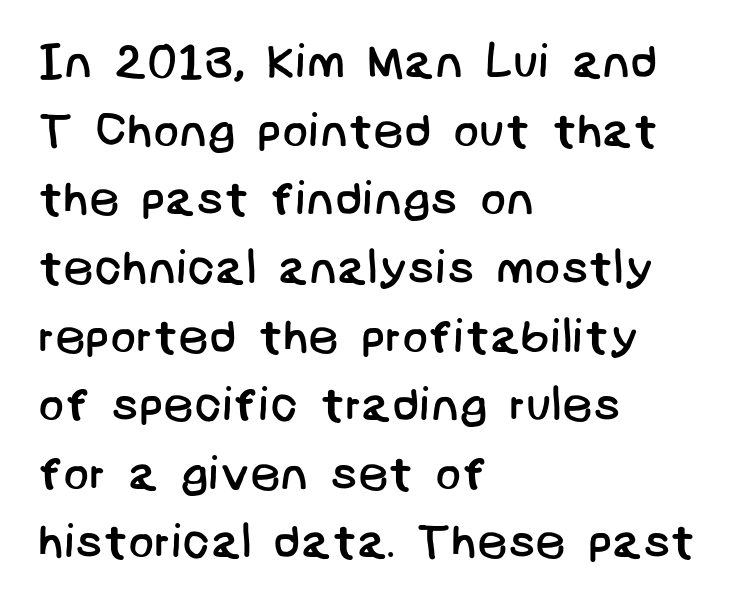
Has an underline been added? It has not. Does the type have serifs? No, each stem ends abruptly. No extra tracking has been applied to these lines. If you measured baseline to baseline, you'd find a middling distance.
